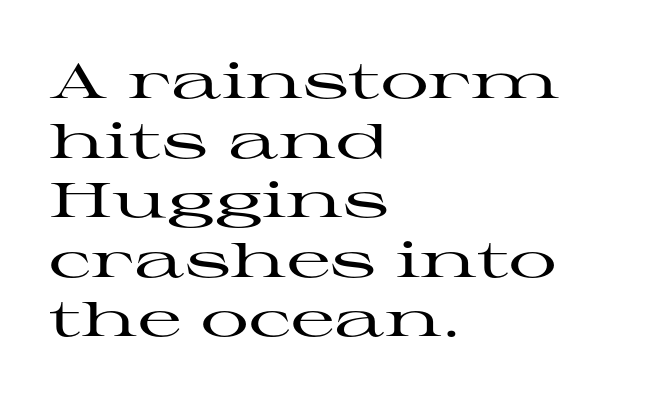
Each letter keeps its own natural width here, so spacing adapts to shape. Inter-character spacing is left at the font's built-in metrics. Yep, those are serifs on the letters. Check the space under the baseline: it is left empty. These lines were composed using upright roman letters.
